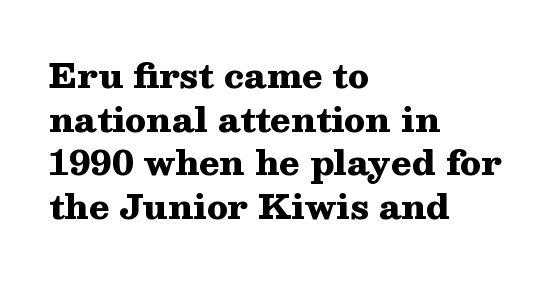
Q: Is the text bold? A: Yes.
Q: Is the text italic (slanted)? A: No, it is upright.
Q: Is the typeface a serif or a sans-serif typeface? A: Serif.
Q: Is the text underlined? A: No.
Q: How is the paragraph aligned? A: Left-aligned.
Q: Is the spacing between letters normal or unusually wide? A: Normal.
Q: Is the spacing between lines tight, normal or loose? A: Normal.
Q: Width (condensed, normal, or wide)? A: Wide.
Q: Stroke contrast? A: Medium.
Q: x-height? A: Medium.
Q: Monospaced? A: No.
